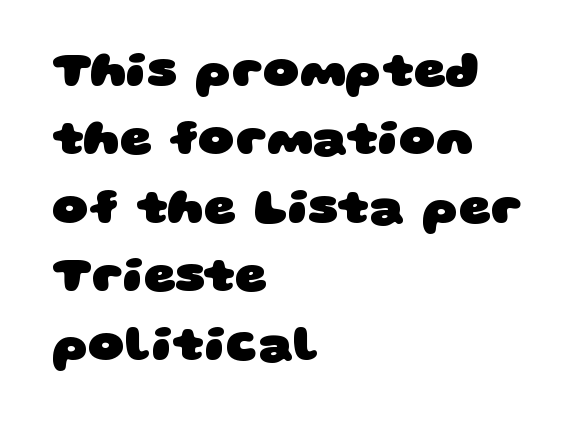
The passage shown is not underscored anywhere. Standard letterfit; no display-style spreading of the glyphs. Type style note: lacks serifs. Regular leading.
